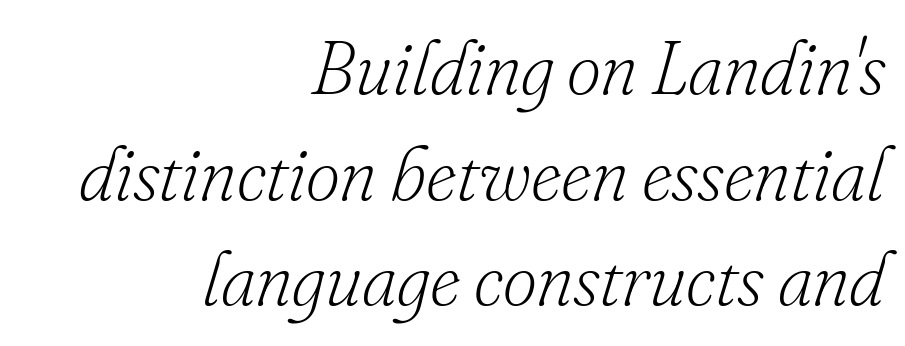
{"serif": "yes", "italic": "yes", "lean": "right", "slant_degrees": 16, "bold": "no", "weight": "light", "width": "normal", "stroke_contrast": "low", "x_height": "small", "monospaced": "no", "underline": "no", "align": "right", "line_spacing": "normal", "line_spacing_ratio": 1.41, "letter_spacing": "normal", "letter_spacing_em": 0.0, "glyph_px": 75}
